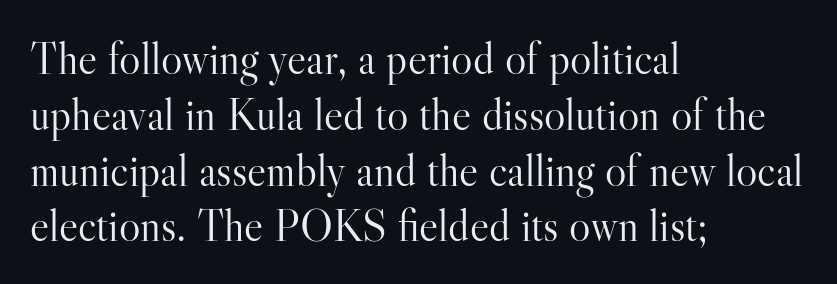
{"serif": "yes", "italic": "no", "bold": "no", "weight": "light", "width": "normal", "stroke_contrast": "high", "x_height": "small", "monospaced": "no", "underline": "no", "align": "left", "line_spacing_ratio": 1.24, "letter_spacing": "normal", "letter_spacing_em": 0.0, "glyph_px": 45}
